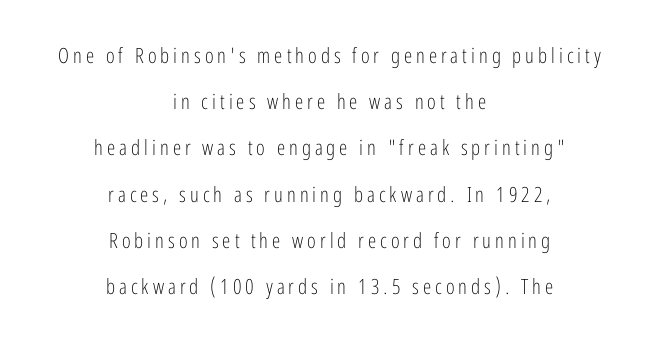
Q: Is the text bold? A: No.
Q: Is the text italic (slanted)? A: No, it is upright.
Q: Is the text underlined? A: No.
Q: How is the paragraph aligned? A: Centered.
Q: Is the spacing between lines tight, normal or loose? A: Loose.
